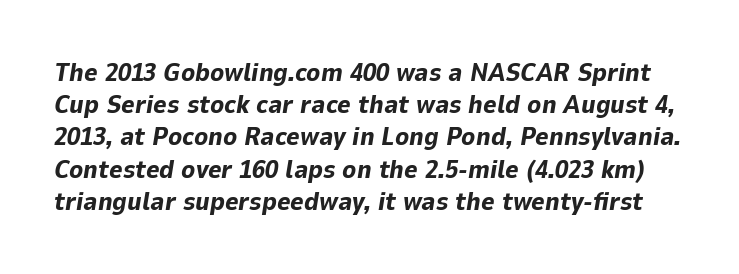
The image shows 26 px bold type, italic (leaning right); set line spacing 1.24x, normal letter spacing, not underlined.
